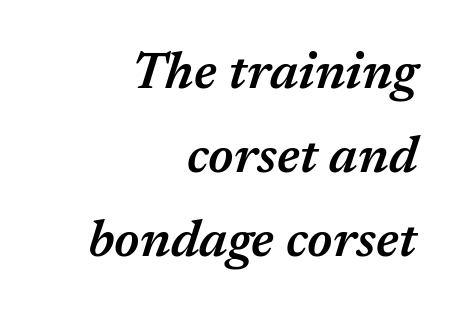
The image shows 52 px semibold type, italic (leaning right); set right-aligned, normal line spacing (1.62x), normal letter spacing, not underlined; medium stroke contrast and a medium x-height.
